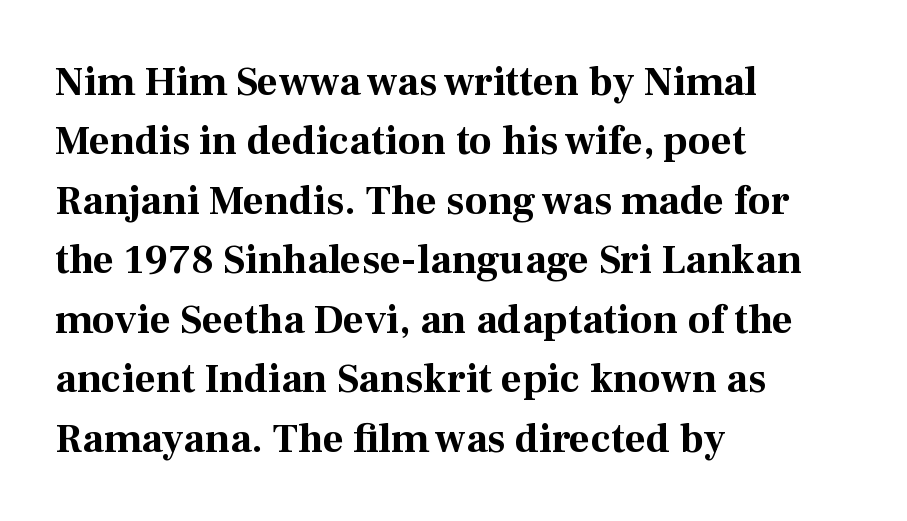
The image shows 41 px bold serif type, upright; set left-aligned, normal line spacing (1.45x), normal letter spacing, not underlined; medium stroke contrast and a medium x-height.
